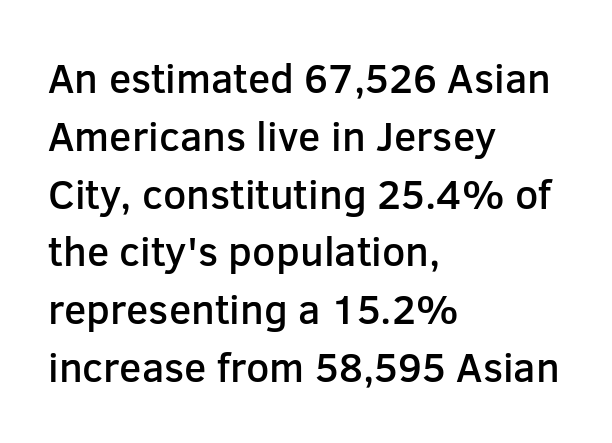
The image shows 41 px semibold sans-serif type, upright; set left-aligned, normal line spacing (1.41x), normal letter spacing, not underlined; low stroke contrast and a medium x-height.
